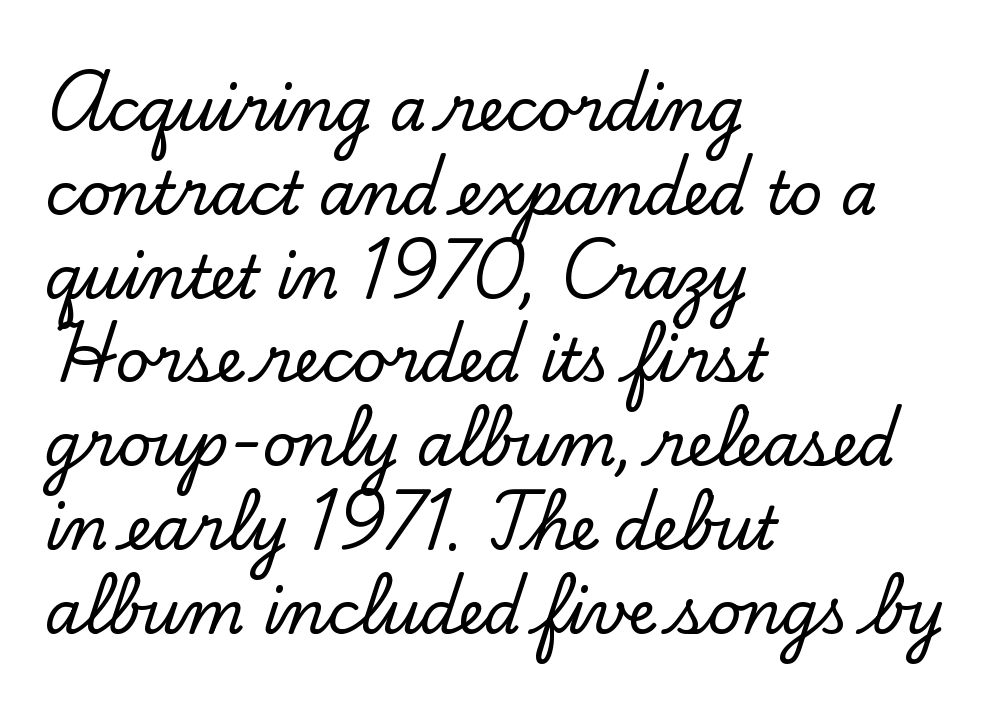
Q: Is the text italic (slanted)? A: Yes.
Q: Is the typeface a serif or a sans-serif typeface? A: Serif.
Q: Is the text underlined? A: No.
Q: How is the paragraph aligned? A: Left-aligned.
Q: Is the spacing between letters normal or unusually wide? A: Normal.
Q: Is the spacing between lines tight, normal or loose? A: Normal.
Q: Width (condensed, normal, or wide)? A: Normal.
Q: Stroke contrast? A: Low.
Q: x-height? A: Small.
Q: Monospaced? A: No.
